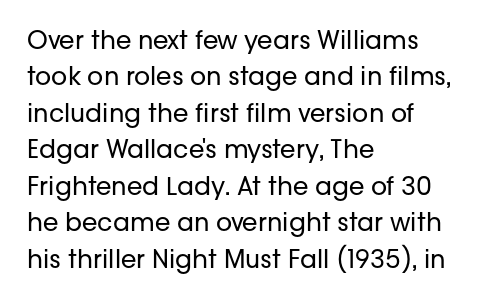
In terms of posture, this sample is upright. The passage shown has conventional tracking throughout. The zone under the glyphs is completely vacant. The lines are quadded left. These glyphs show unthickened strokes, regular width or finer. Rows of type keep a routine distance in the vertical direction.
